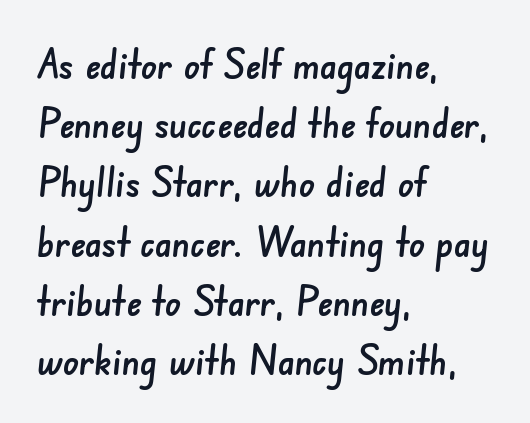
{"serif": "no", "width": "normal", "stroke_contrast": "low", "x_height": "small", "monospaced": "no", "underline": "no", "align": "left", "line_spacing": "normal", "line_spacing_ratio": 1.48, "letter_spacing": "normal", "letter_spacing_em": 0.0, "glyph_px": 40}
